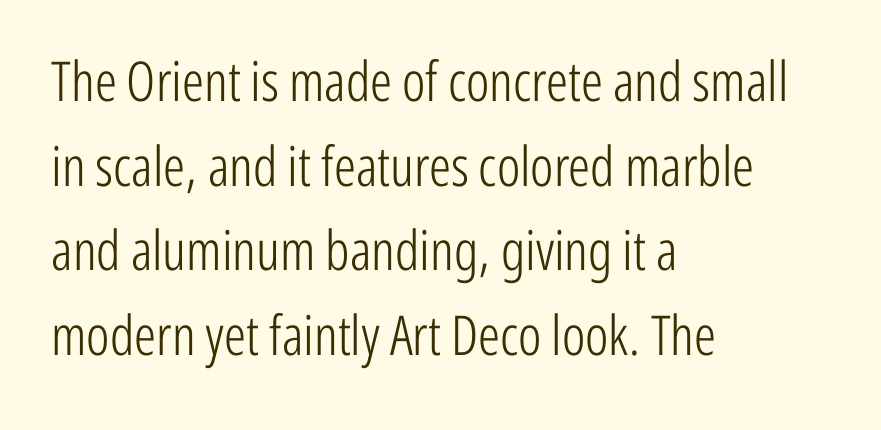
{"serif": "no", "italic": "no", "bold": "no", "weight": "light", "width": "condensed", "stroke_contrast": "low", "x_height": "medium", "monospaced": "no", "underline": "no", "align": "left", "line_spacing": "normal", "line_spacing_ratio": 1.54, "letter_spacing": "normal", "letter_spacing_em": 0.0, "glyph_px": 55}
